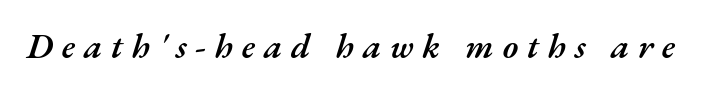
Q: Is the text bold? A: Semi-bold.
Q: Is the text italic (slanted)? A: Yes, it leans right by about 17 degrees.
Q: Is the text underlined? A: No.
Q: Is the spacing between letters normal or unusually wide? A: Unusually wide.
Q: Width (condensed, normal, or wide)? A: Normal.
Q: Stroke contrast? A: Medium.
Q: x-height? A: Small.
Q: Monospaced? A: No.
